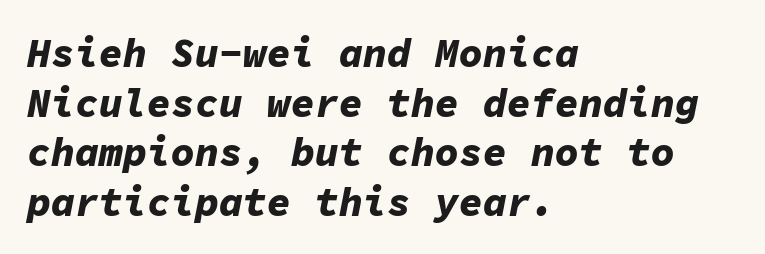
{"italic": "yes", "lean": "right", "slant_degrees": 11, "bold": "yes", "weight": "bold", "width": "normal", "stroke_contrast": "low", "x_height": "medium", "monospaced": "yes", "underline": "no", "align": "left", "line_spacing_ratio": 1.24, "letter_spacing": "normal", "letter_spacing_em": 0.0, "glyph_px": 40}
